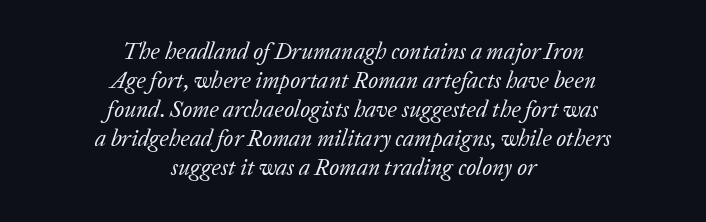
The words here are not underlined. What stands out about the letter spacing? Nothing — it is the standard amount. One-word summary of the alignment: center. Each stroke keeps to a modest, everyday thickness or less. It's the slanting kind of type.
